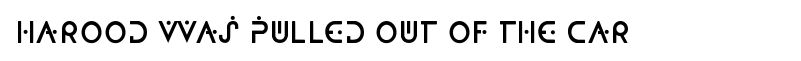
Typesetter's note: demi weight, one step under bold. Look at the tracking — it's just the regular setting, nothing added. The glyphs in this specimen are sans serif. Each letter keeps its own natural width here, so spacing adapts to shape.
